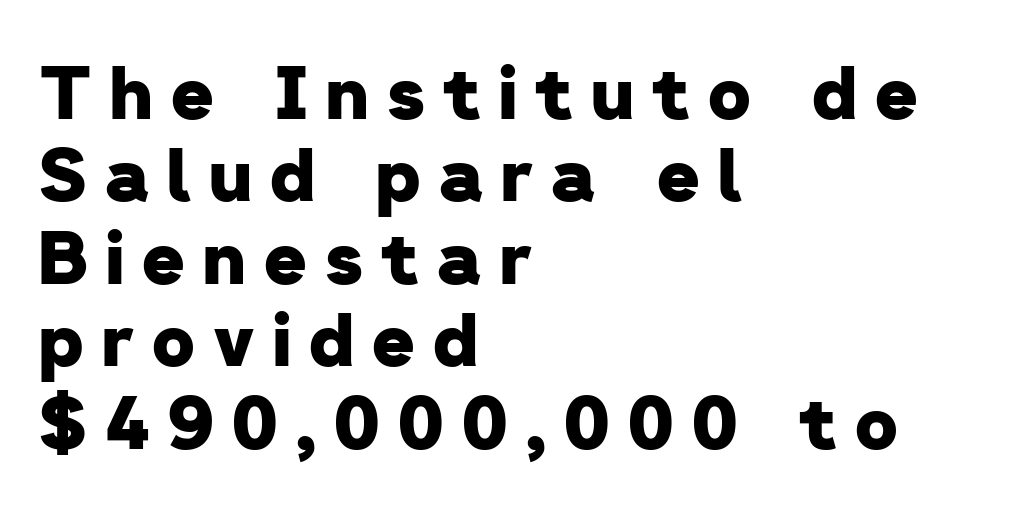
Looks like regular typesetting: each glyph gets only the width it needs. Compared with a centered layout, this one pins lines to the left instead. Underlining? Definitely not there. Every letter is thick-stroked: bold, no question. Is the letter spacing exaggerated? Yes — the characters are pushed far apart. You could barely slide anything between these rows.
